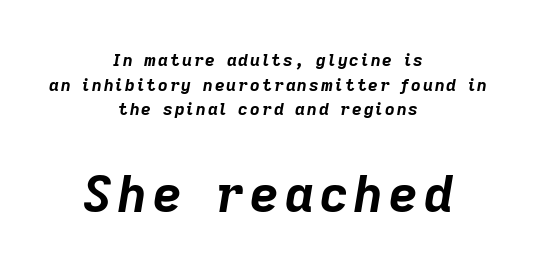
Q: Is the text bold? A: Yes.
Q: Is the text italic (slanted)? A: Yes, it leans right by about 9 degrees.
Q: Is the text underlined? A: No.
Q: How is the paragraph aligned? A: Centered.
Q: Is the spacing between lines tight, normal or loose? A: Normal.
Q: Which block of text is set in a larger size, the first (top) or the second (bottom)? A: The second (bottom) one.
Q: Width (condensed, normal, or wide)? A: Normal.
Q: Stroke contrast? A: Low.
Q: x-height? A: Medium.
Q: Monospaced? A: No.
